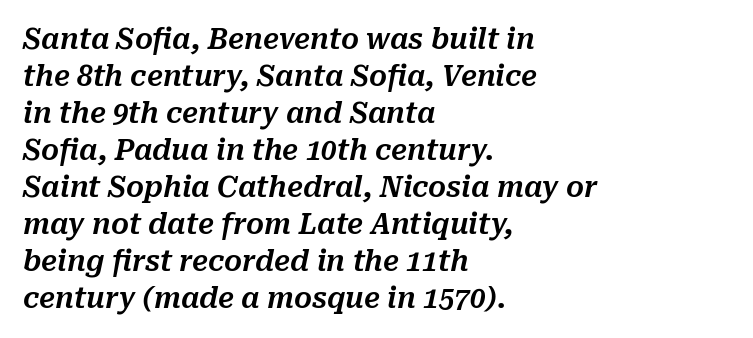
{"italic": "yes", "lean": "right", "slant_degrees": 10, "width": "normal", "stroke_contrast": "medium", "x_height": "medium", "monospaced": "no", "underline": "no", "align": "left", "line_spacing": "normal", "line_spacing_ratio": 1.32, "letter_spacing": "normal", "letter_spacing_em": 0.0, "glyph_px": 28}
